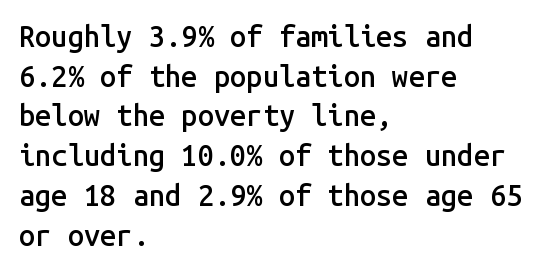
The line-height multiplier appears to be the usual default. This sample has the even, mechanical cadence of fixed-width lettering. The baseline area is clear. Designer's note — italics off, roman on. This sample uses a sans-serif face.
